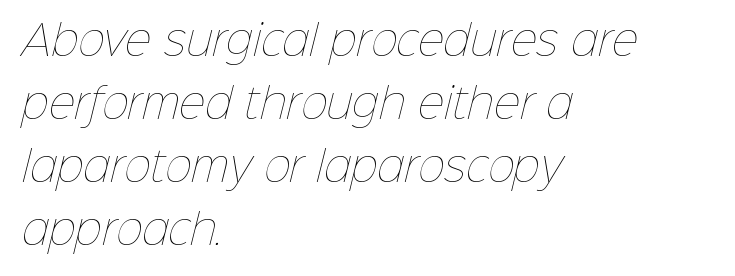
These lines sit exactly where default settings would place them. The strip under each line holds only bare page. A classic flush-left, rag-right setting is used for this passage. There is no visible air inserted between adjacent glyphs.
